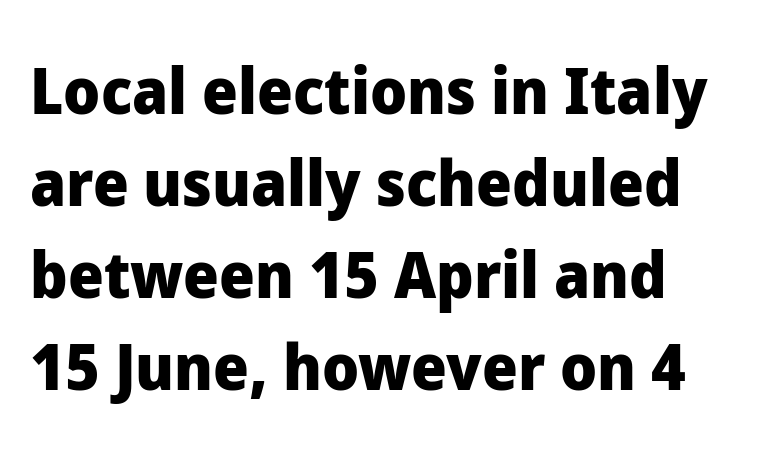
{"serif": "no", "italic": "no", "bold": "yes", "weight": "heavy", "width": "normal", "stroke_contrast": "low", "x_height": "medium", "monospaced": "no", "underline": "no", "line_spacing": "normal", "line_spacing_ratio": 1.46, "letter_spacing": "normal", "letter_spacing_em": 0.0, "glyph_px": 63}
